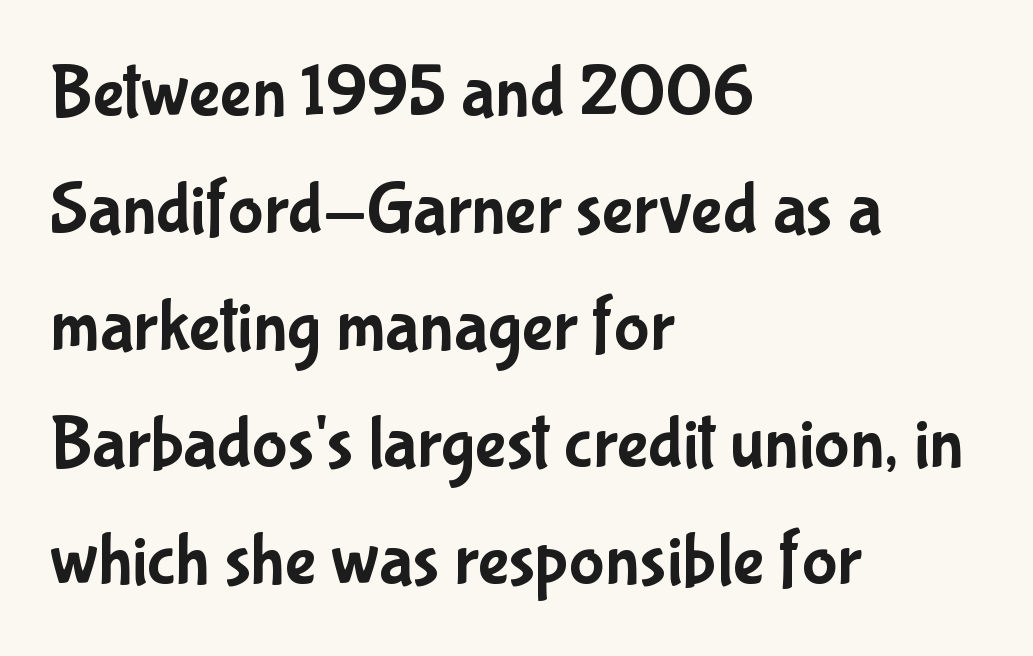
Q: Is the text italic (slanted)? A: No, it is upright.
Q: Is the typeface a serif or a sans-serif typeface? A: Sans-serif.
Q: Is the text underlined? A: No.
Q: How is the paragraph aligned? A: Left-aligned.
Q: Is the spacing between letters normal or unusually wide? A: Normal.
Q: Is the spacing between lines tight, normal or loose? A: Normal.
Q: Width (condensed, normal, or wide)? A: Condensed.
Q: Stroke contrast? A: Low.
Q: x-height? A: Medium.
Q: Monospaced? A: No.
